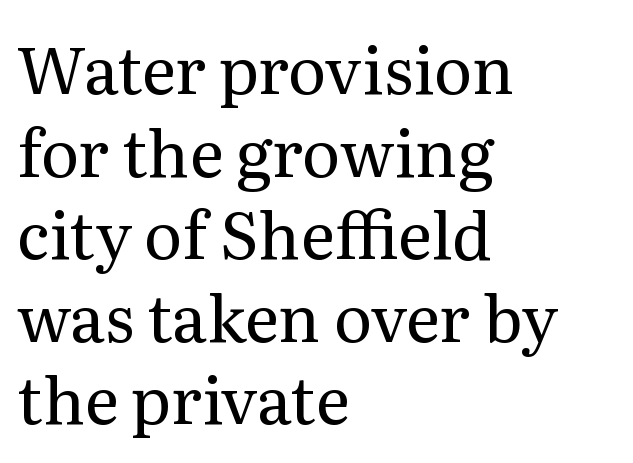
{"serif": "yes", "italic": "no", "bold": "no", "weight": "regular", "width": "normal", "stroke_contrast": "medium", "x_height": "medium", "monospaced": "no", "underline": "no", "align": "left", "line_spacing": "normal", "line_spacing_ratio": 1.27, "letter_spacing": "normal", "letter_spacing_em": 0.0, "glyph_px": 65}
